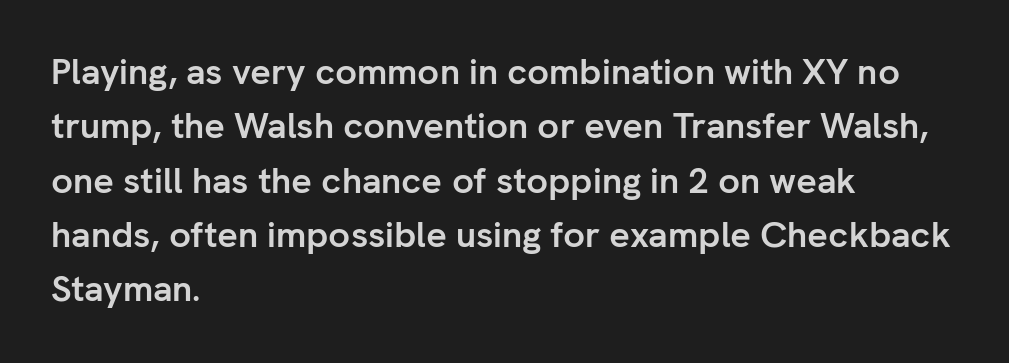
Q: Is the text bold? A: Yes.
Q: Is the text italic (slanted)? A: No, it is upright.
Q: Is the typeface a serif or a sans-serif typeface? A: Sans-serif.
Q: Is the text underlined? A: No.
Q: How is the paragraph aligned? A: Left-aligned.
Q: Is the spacing between letters normal or unusually wide? A: Normal.
Q: Is the spacing between lines tight, normal or loose? A: Normal.
Q: Width (condensed, normal, or wide)? A: Normal.
Q: Stroke contrast? A: Low.
Q: x-height? A: Medium.
Q: Monospaced? A: No.
